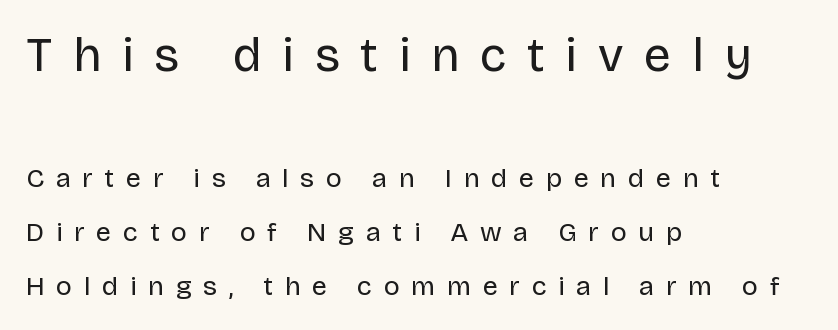
{"serif": "no", "italic": "no", "bold": "no", "weight": "regular", "width": "normal", "stroke_contrast": "low", "x_height": "large", "monospaced": "no", "underline": "no", "align": "left", "line_spacing": "loose", "line_spacing_ratio": 2.01, "letter_spacing": "wide", "letter_spacing_em": 0.43, "larger_block": "first", "size_ratio": 1.78, "glyph_px": 48}
